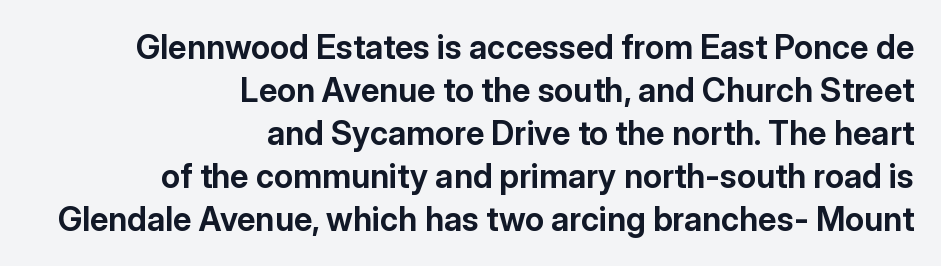
Q: Is the text bold? A: Yes.
Q: Is the text italic (slanted)? A: No, it is upright.
Q: Is the typeface a serif or a sans-serif typeface? A: Sans-serif.
Q: Is the text underlined? A: No.
Q: How is the paragraph aligned? A: Right-aligned.
Q: Is the spacing between letters normal or unusually wide? A: Normal.
Q: Is the spacing between lines tight, normal or loose? A: Normal.
Q: Width (condensed, normal, or wide)? A: Normal.
Q: Stroke contrast? A: Low.
Q: x-height? A: Medium.
Q: Monospaced? A: No.
